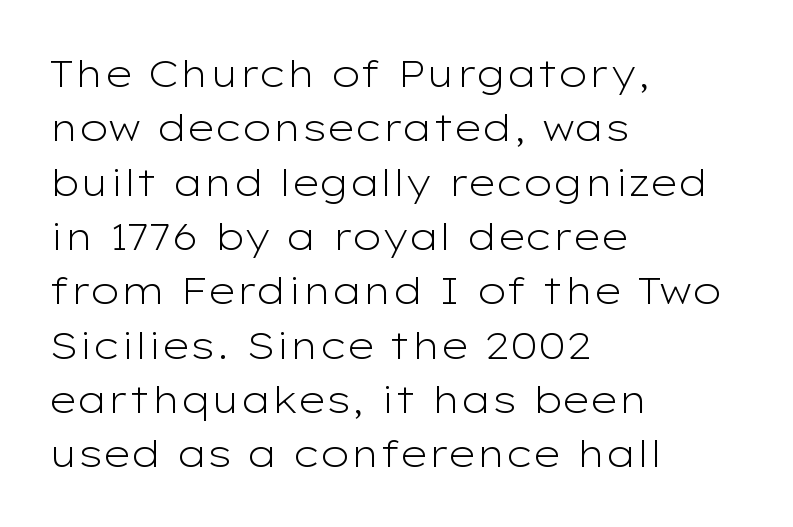
The image shows 38 px light, wide sans-serif type, upright; set left-aligned, normal line spacing (1.43x), normal letter spacing, not underlined; low stroke contrast and a medium x-height.
